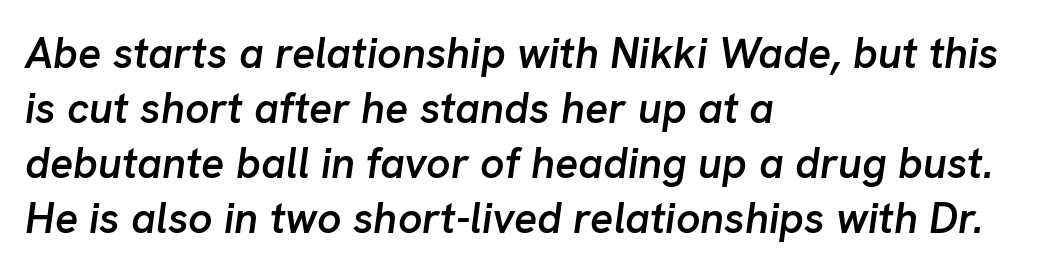
{"italic": "yes", "lean": "right", "slant_degrees": 8, "bold": "semi", "weight": "semibold", "width": "normal", "stroke_contrast": "low", "x_height": "medium", "monospaced": "no", "underline": "no", "align": "left", "line_spacing": "normal", "line_spacing_ratio": 1.28, "letter_spacing": "normal", "letter_spacing_em": 0.0, "glyph_px": 43}
